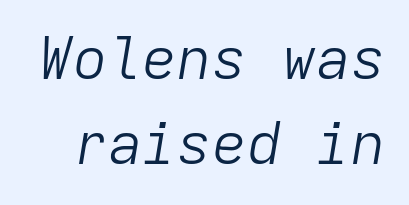
Q: Is the text bold? A: No.
Q: Is the text italic (slanted)? A: Yes, it leans right by about 9 degrees.
Q: Is the text underlined? A: No.
Q: Is the spacing between letters normal or unusually wide? A: Normal.
Q: Is the spacing between lines tight, normal or loose? A: Normal.
Q: Width (condensed, normal, or wide)? A: Normal.
Q: Stroke contrast? A: Low.
Q: x-height? A: Medium.
Q: Monospaced? A: Yes.
